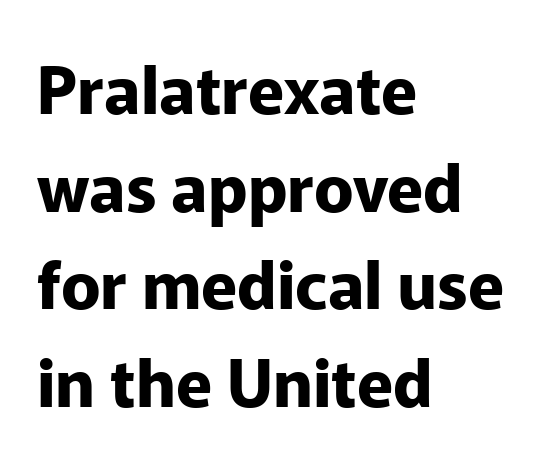
The text block is weighted toward the left margin, trailing off unevenly rightward. Only glyphs here, with clear space below each row. The letters advance in unequal steps, a hallmark of proportional type. The line texture is even and compact thanks to regular tracking. Caption: bold face, heavy strokes.
